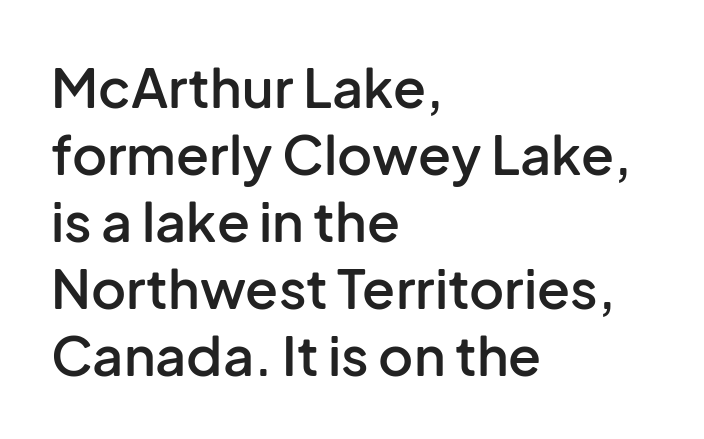
{"serif": "no", "italic": "no", "bold": "semi", "weight": "semibold", "width": "normal", "stroke_contrast": "low", "x_height": "medium", "monospaced": "no", "underline": "no", "align": "left", "line_spacing_ratio": 1.24, "letter_spacing": "normal", "letter_spacing_em": 0.0, "glyph_px": 54}
